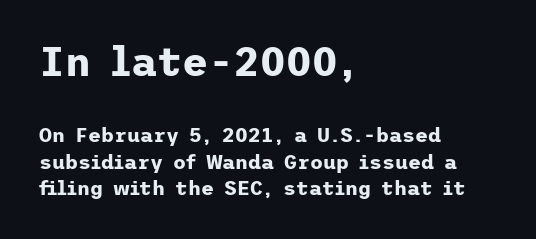
{"serif": "no", "italic": "no", "bold": "yes", "weight": "bold", "width": "normal", "stroke_contrast": "low", "x_height": "medium", "underline": "no", "align": "left", "line_spacing": "normal", "line_spacing_ratio": 1.31, "letter_spacing": "normal", "letter_spacing_em": 0.0, "larger_block": "first", "size_ratio": 2.0, "glyph_px": 40}
